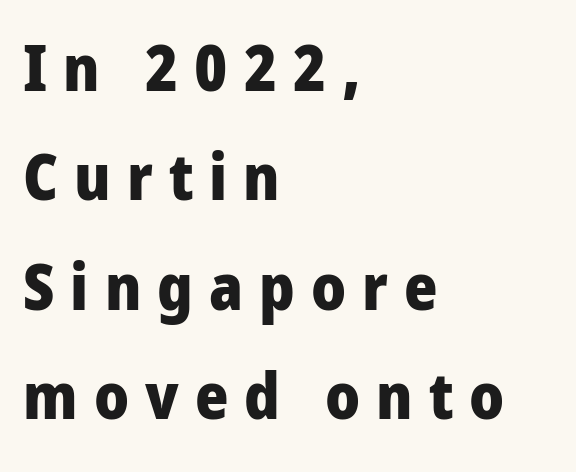
{"serif": "no", "italic": "no", "bold": "yes", "weight": "heavy", "width": "normal", "stroke_contrast": "low", "x_height": "medium", "monospaced": "no", "underline": "no", "align": "left", "line_spacing_ratio": 1.71, "letter_spacing": "wide", "letter_spacing_em": 0.25, "glyph_px": 64}
